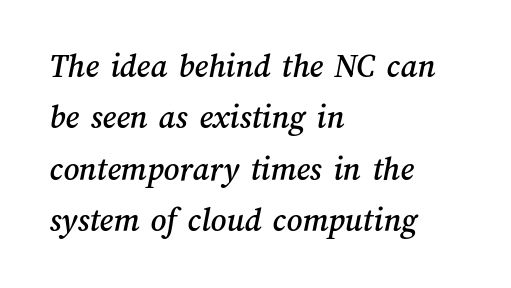
The ragged edge is on the right, which tells us the setting is flush left. The foot of each line stays bare and open. The tracking reads as untouched default to a designer's eye. Note the varied advance widths — an 'i' is clearly narrower than an 'm'.
